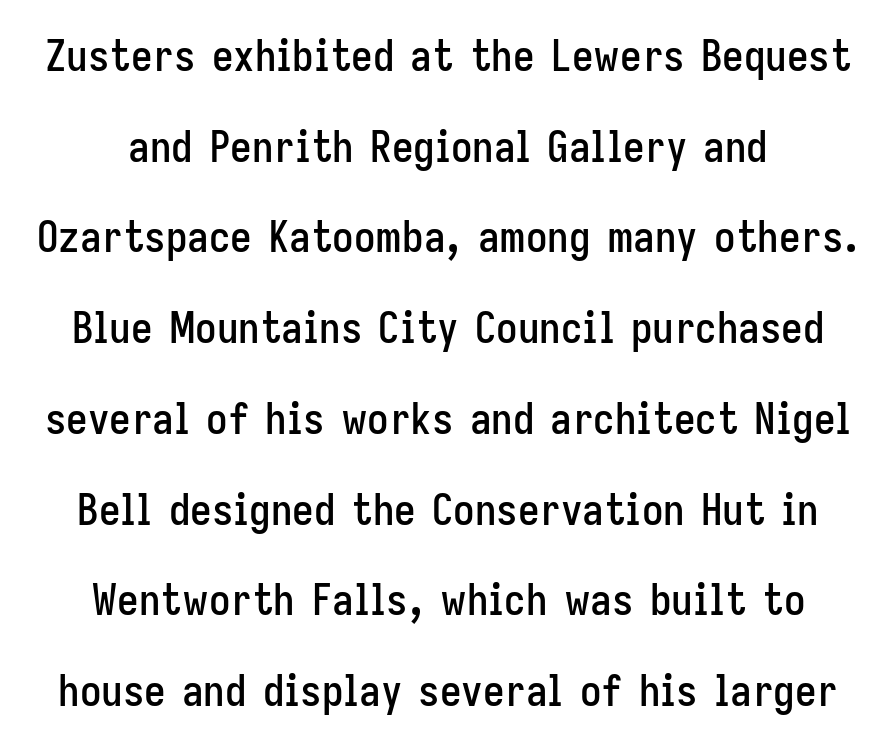
Q: Is the text italic (slanted)? A: No, it is upright.
Q: Is the typeface a serif or a sans-serif typeface? A: Sans-serif.
Q: Is the text underlined? A: No.
Q: Is the spacing between letters normal or unusually wide? A: Normal.
Q: Is the spacing between lines tight, normal or loose? A: Loose.
Q: Width (condensed, normal, or wide)? A: Condensed.
Q: Stroke contrast? A: Low.
Q: x-height? A: Medium.
Q: Monospaced? A: No.
